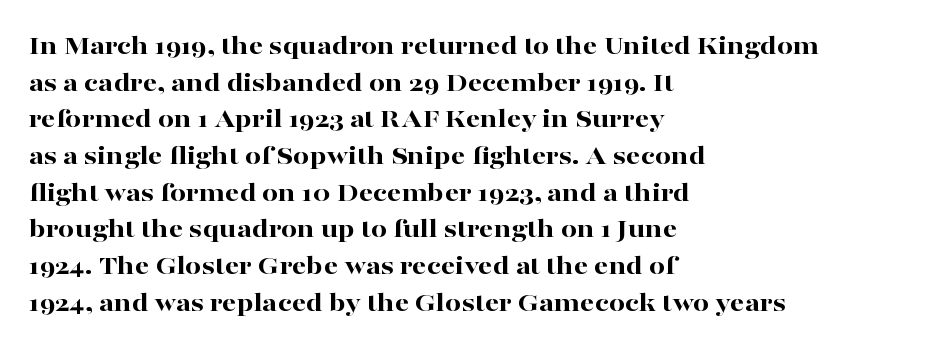
The image shows 28 px bold, wide serif type, upright; set left-aligned, normal line spacing (1.31x), normal letter spacing, not underlined; high stroke contrast and a medium x-height.
